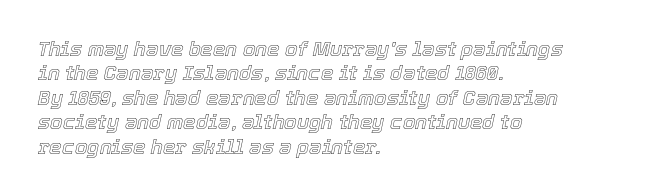
The image shows 20 px text type, italic (leaning right); set left-aligned, line spacing 1.22x, normal letter spacing, not underlined.
